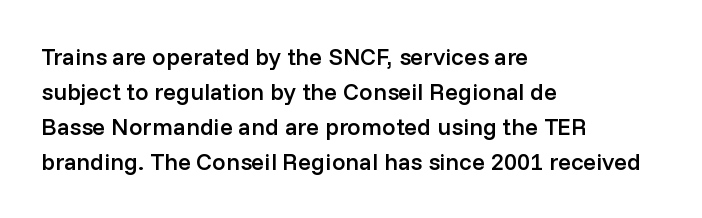
Q: Is the text bold? A: Semi-bold.
Q: Is the text italic (slanted)? A: No, it is upright.
Q: Is the text underlined? A: No.
Q: How is the paragraph aligned? A: Left-aligned.
Q: Is the spacing between letters normal or unusually wide? A: Normal.
Q: Is the spacing between lines tight, normal or loose? A: Normal.
